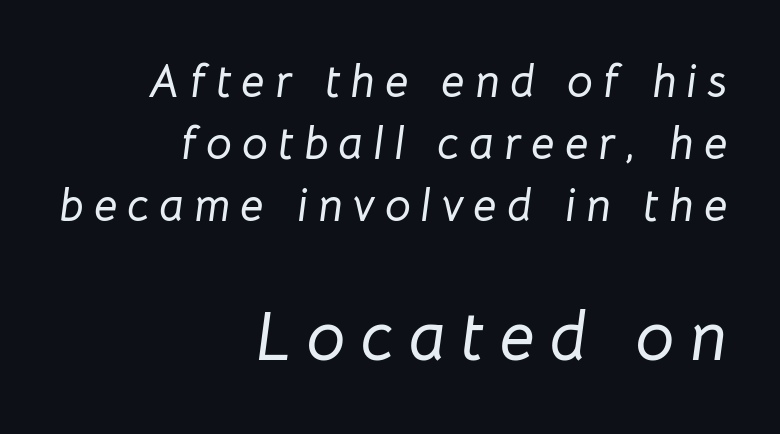
Q: Is the text italic (slanted)? A: Yes, it leans right by about 8 degrees.
Q: Is the text underlined? A: No.
Q: How is the paragraph aligned? A: Right-aligned.
Q: Is the spacing between letters normal or unusually wide? A: Unusually wide.
Q: Is the spacing between lines tight, normal or loose? A: Normal.
Q: Which block of text is set in a larger size, the first (top) or the second (bottom)? A: The second (bottom) one.
Q: Width (condensed, normal, or wide)? A: Normal.
Q: Stroke contrast? A: Low.
Q: x-height? A: Medium.
Q: Monospaced? A: No.
